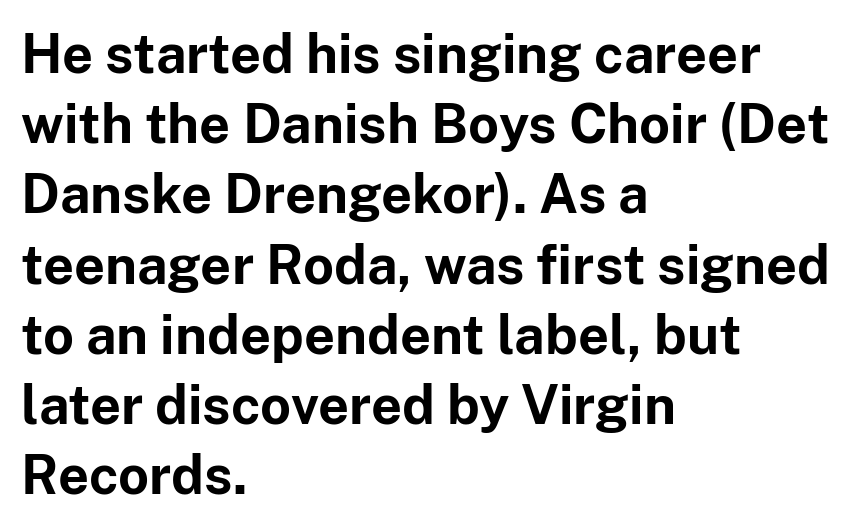
{"serif": "no", "italic": "no", "bold": "yes", "weight": "bold", "width": "normal", "stroke_contrast": "low", "x_height": "medium", "monospaced": "no", "underline": "no", "align": "left", "line_spacing": "normal", "line_spacing_ratio": 1.3, "letter_spacing": "normal", "letter_spacing_em": 0.0, "glyph_px": 54}
